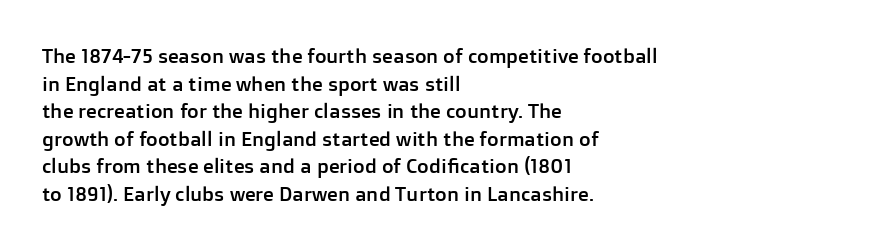
The image shows 20 px text type, upright; set left-aligned, normal line spacing (1.38x), normal letter spacing, not underlined.
